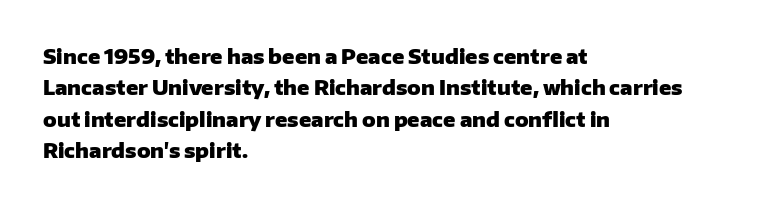
Q: Is the text bold? A: Yes.
Q: Is the text italic (slanted)? A: No, it is upright.
Q: Is the text underlined? A: No.
Q: How is the paragraph aligned? A: Left-aligned.
Q: Is the spacing between letters normal or unusually wide? A: Normal.
Q: Is the spacing between lines tight, normal or loose? A: Normal.
